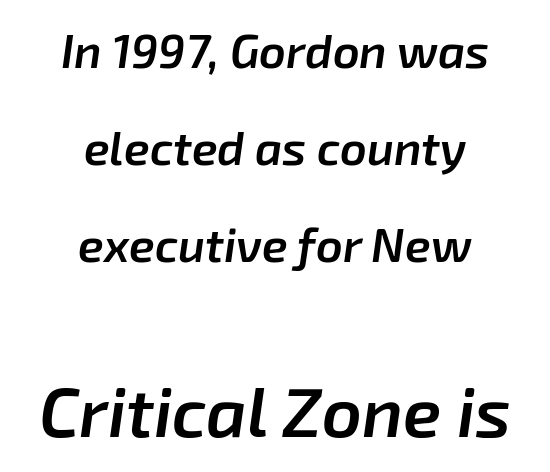
Q: Is the text bold? A: Semi-bold.
Q: Is the text italic (slanted)? A: Yes, it leans right by about 8 degrees.
Q: Is the text underlined? A: No.
Q: How is the paragraph aligned? A: Centered.
Q: Is the spacing between letters normal or unusually wide? A: Normal.
Q: Is the spacing between lines tight, normal or loose? A: Loose.
Q: Which block of text is set in a larger size, the first (top) or the second (bottom)? A: The second (bottom) one.
Q: Width (condensed, normal, or wide)? A: Normal.
Q: Stroke contrast? A: Low.
Q: x-height? A: Medium.
Q: Monospaced? A: No.
